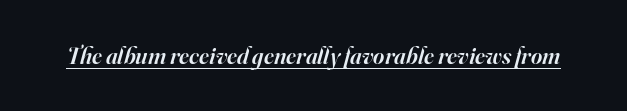
The image shows 24 px text type, italic (leaning right); set normal letter spacing, underlined.
